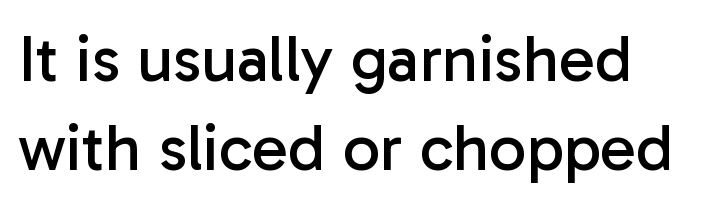
Line beginnings align vertically; line endings do not. No letter is thick-stroked: the sample isn't bold. Vertically, the passage feels balanced, rows spaced as you'd expect. Plain, unruled lines of type. The rendering keeps characters at their native spacing. These lines were composed using upright roman letters.
